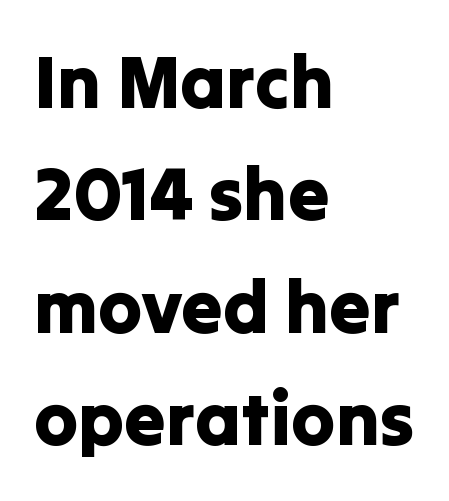
The image shows 74 px sans-serif type, upright; set left-aligned, normal line spacing (1.52x), normal letter spacing, not underlined; low stroke contrast and a medium x-height.
